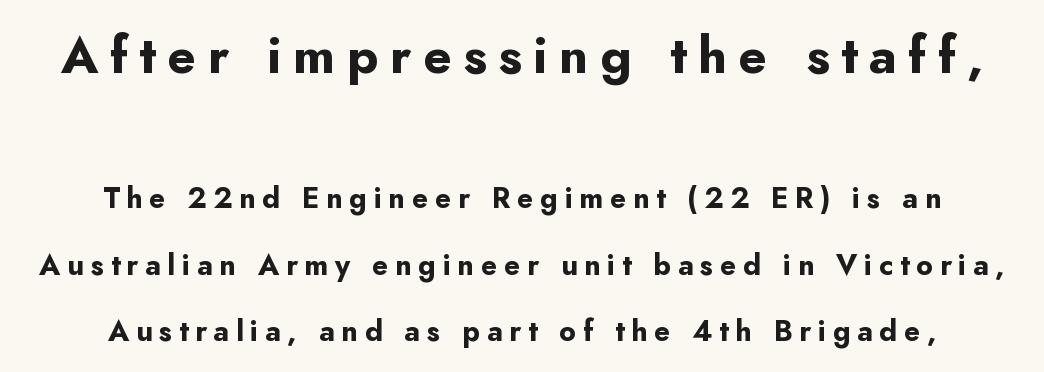
The image shows 51 px bold sans-serif type, upright; set centered, loose line spacing (2.3x), unusually wide letter spacing (+0.23 em), not underlined; the first (top) block is 1.76x larger; low stroke contrast and a small x-height.
